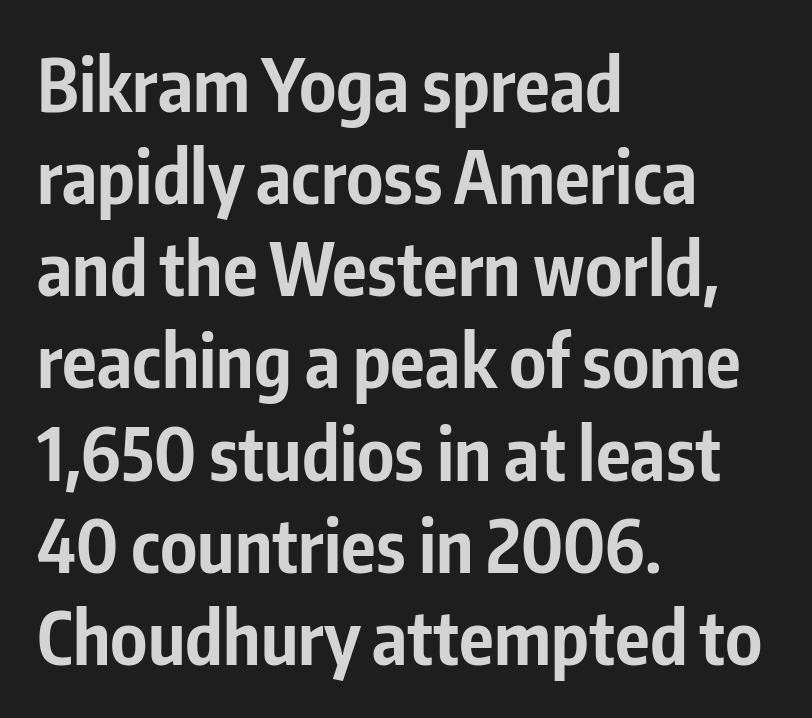
Vertical strokes here are truly vertical. The rendering uses a bold face; every stroke is thick and dark. Are there feet on the stems? There aren't — it's a sans. Unmarked baselines from the first word to the last. One glance says typical: line gaps are just what's usual. The line texture is even and compact thanks to regular tracking.
